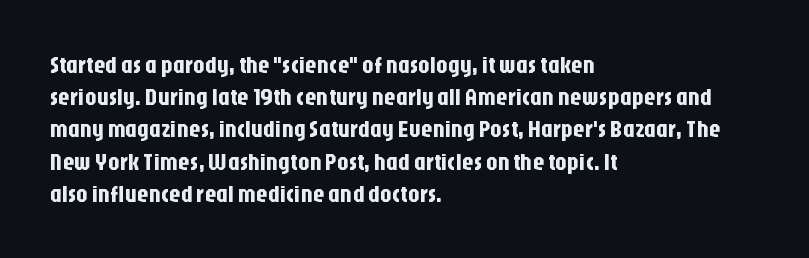
The image shows 23 px text type, upright; set left-aligned, normal line spacing (1.4x), normal letter spacing, not underlined.
